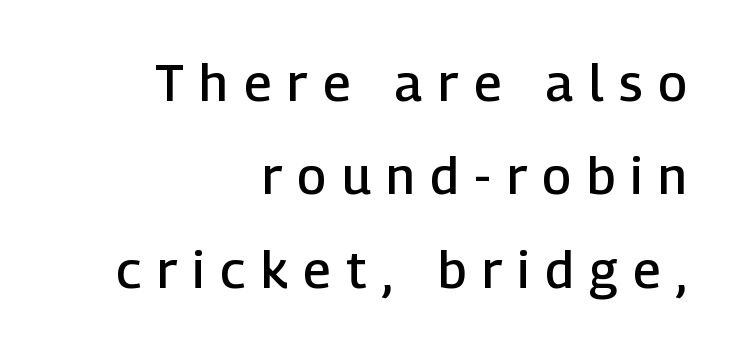
You can tell from the bare stems that sans-serif type was used. There is plenty of visible air inserted between adjacent glyphs. A semibold gives these letters moderate extra thickness, short of bold. The letters stand upright; this is a roman face.
